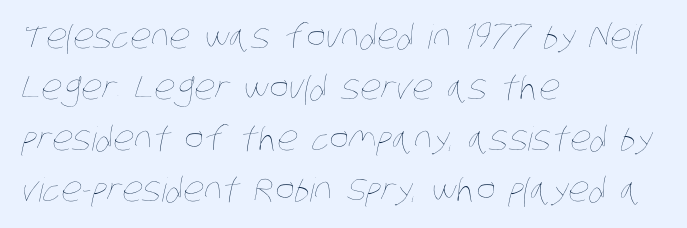
The image shows 33 px thin, condensed type; set left-aligned, normal line spacing (1.55x), normal letter spacing, not underlined; low stroke contrast and a large x-height.
